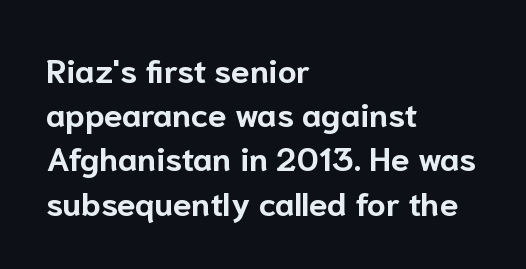
Q: Is the text bold? A: Yes.
Q: Is the text italic (slanted)? A: No, it is upright.
Q: Is the typeface a serif or a sans-serif typeface? A: Sans-serif.
Q: Is the text underlined? A: No.
Q: How is the paragraph aligned? A: Left-aligned.
Q: Is the spacing between letters normal or unusually wide? A: Normal.
Q: Is the spacing between lines tight, normal or loose? A: Normal.
Q: Width (condensed, normal, or wide)? A: Normal.
Q: Stroke contrast? A: Low.
Q: x-height? A: Medium.
Q: Monospaced? A: No.
